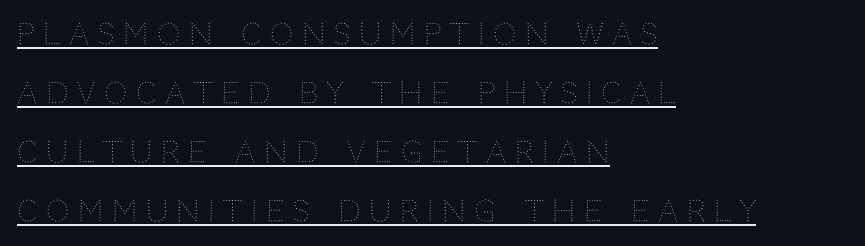
These characters rest on top of a visible drawn line. If you drew a line through each stem, it would be perfectly vertical. The cut favours lightness, reaching ordinary text weight at its darkest. Notice how the passage keeps a crisp vertical edge on the left only. You could not count columns in this text — the font is proportionally spaced. What stands out about the letter spacing? Its width — letters are far apart.
